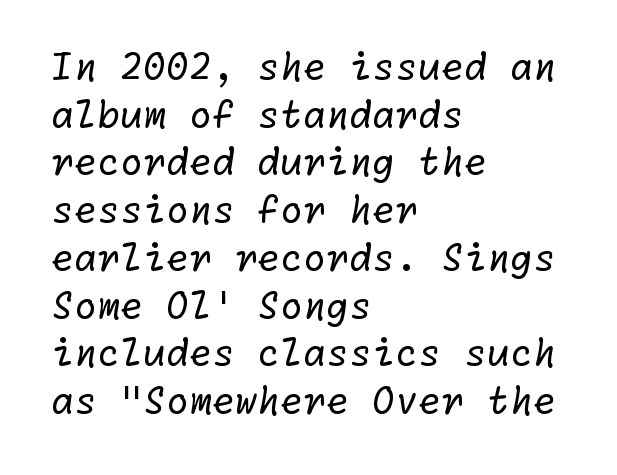
Q: Is the text bold? A: No.
Q: Is the typeface a serif or a sans-serif typeface? A: Sans-serif.
Q: Is the text underlined? A: No.
Q: How is the paragraph aligned? A: Left-aligned.
Q: Is the spacing between letters normal or unusually wide? A: Normal.
Q: Is the spacing between lines tight, normal or loose? A: Normal.
Q: Width (condensed, normal, or wide)? A: Normal.
Q: Stroke contrast? A: Low.
Q: x-height? A: Medium.
